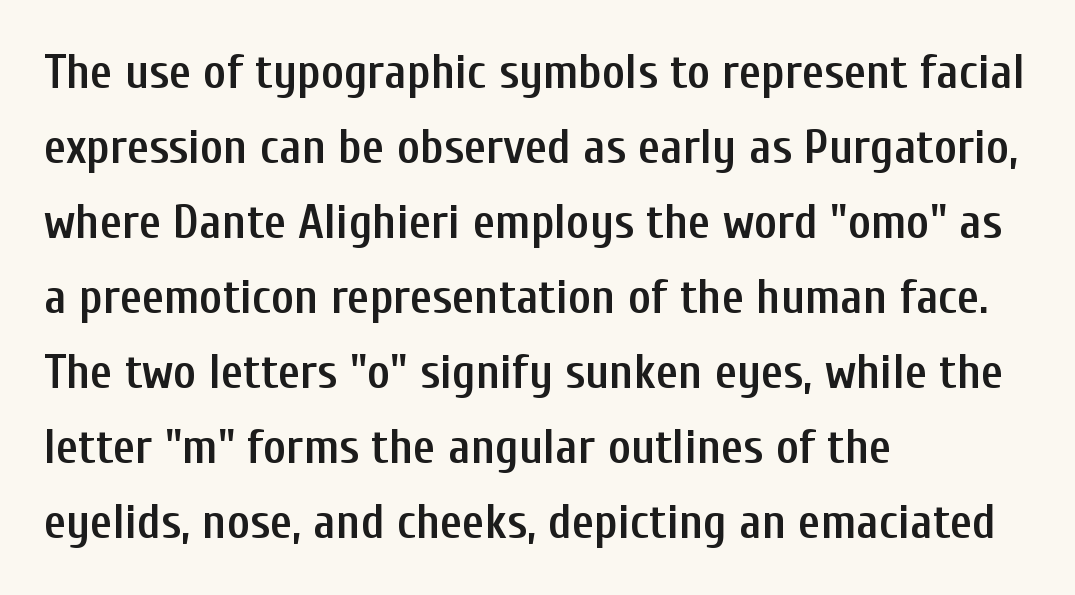
The string is rendered with underlining switched off. The typography opts for an upright posture over an oblique one. The block of text has a typical density, with ordinary space between rows. The letters advance in unequal steps, a hallmark of proportional type. Stems and bowls a touch heavier than normal — semibold.
